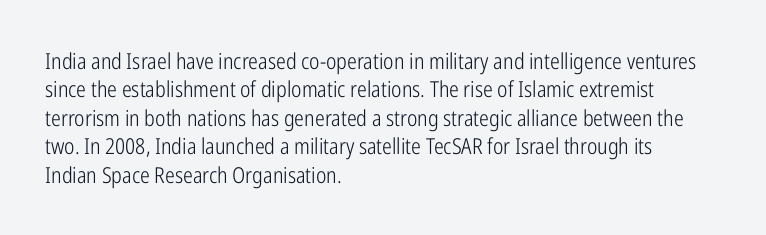
{"italic": "no", "bold": "no", "underline": "no", "align": "left", "line_spacing": "normal", "line_spacing_ratio": 1.29, "letter_spacing": "normal", "letter_spacing_em": 0.0, "glyph_px": 22}
